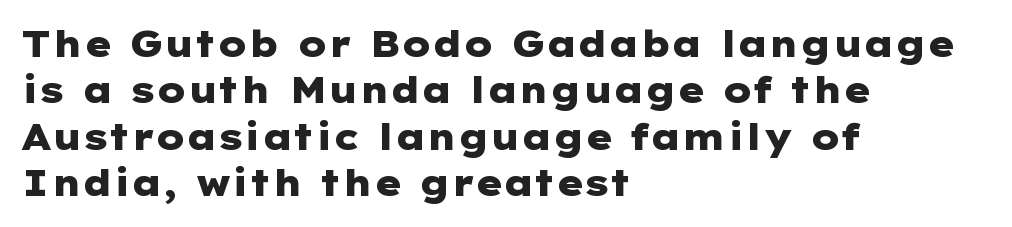
Q: Is the text bold? A: Yes.
Q: Is the text italic (slanted)? A: No, it is upright.
Q: Is the typeface a serif or a sans-serif typeface? A: Sans-serif.
Q: Is the text underlined? A: No.
Q: How is the paragraph aligned? A: Left-aligned.
Q: Is the spacing between letters normal or unusually wide? A: Normal.
Q: Is the spacing between lines tight, normal or loose? A: Normal.
Q: Width (condensed, normal, or wide)? A: Wide.
Q: Stroke contrast? A: Low.
Q: x-height? A: Medium.
